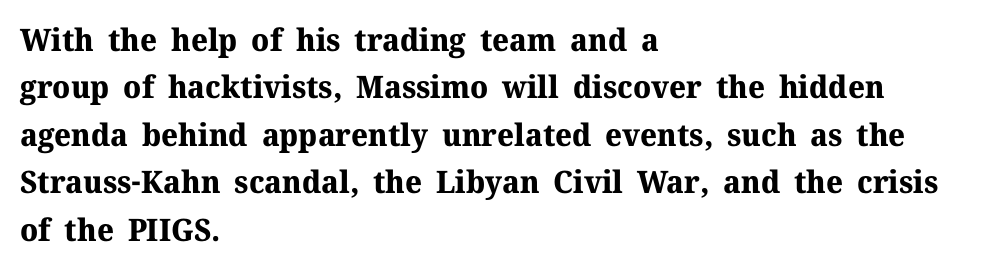
{"serif": "yes", "italic": "no", "bold": "yes", "weight": "bold", "width": "normal", "stroke_contrast": "medium", "x_height": "medium", "monospaced": "no", "underline": "no", "align": "left", "line_spacing": "normal", "line_spacing_ratio": 1.53, "letter_spacing": "normal", "letter_spacing_em": 0.0, "glyph_px": 31}
